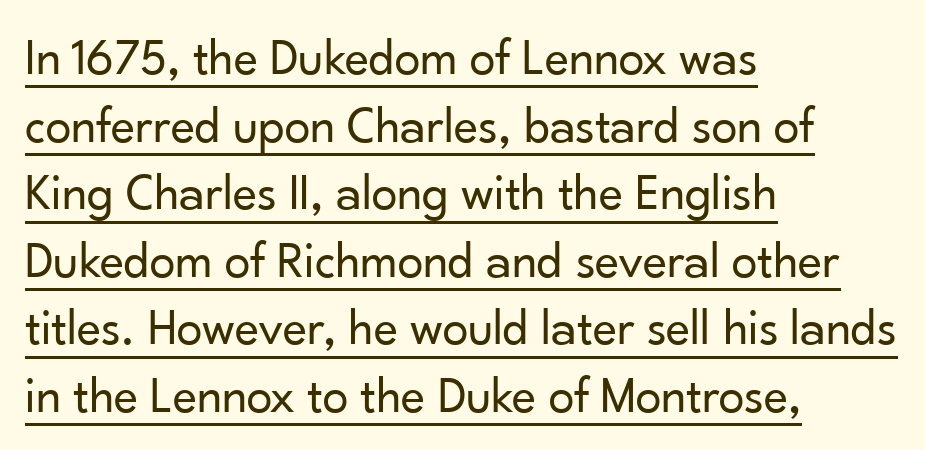
The text was rendered using a sans face with plain stroke endings. Honestly, the row spacing looks completely unremarkable. There is no visible air inserted between adjacent glyphs. The typography opts for an upright posture over an oblique one. This sample has the flowing, uneven cadence of proportional lettering. A rule runs beneath these lines of type.
